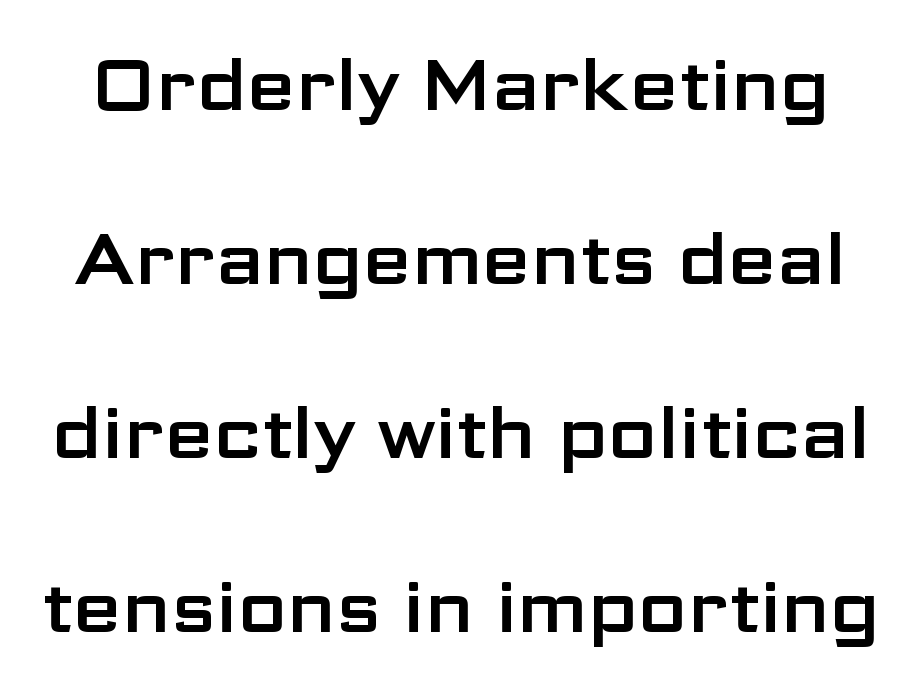
The image shows 71 px wide sans-serif type, upright; set loose line spacing (2.45x), normal letter spacing, not underlined; low stroke contrast and a medium x-height.
